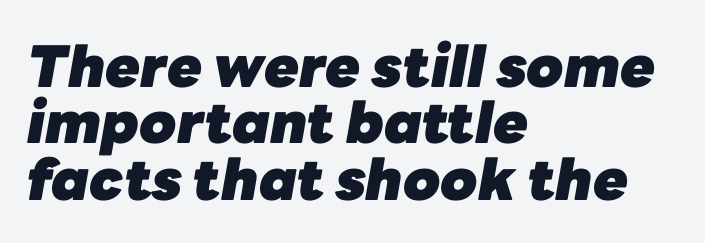
On the weight axis this lands at bold, roughly 700. The glyphs look as if they've been sheared to an angle. Reading down the block, your eye returns to a fixed left position each line. The letters advance in unequal steps, a hallmark of proportional type. Rule under the text: the space is simply empty.
